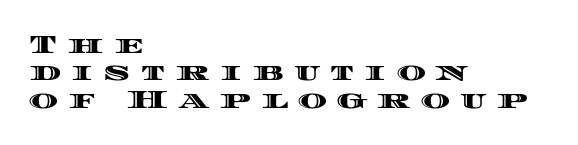
The image shows 25 px text type, upright; set left-aligned, tight line spacing (1.1x), unusually wide letter spacing (+0.41 em), not underlined.
